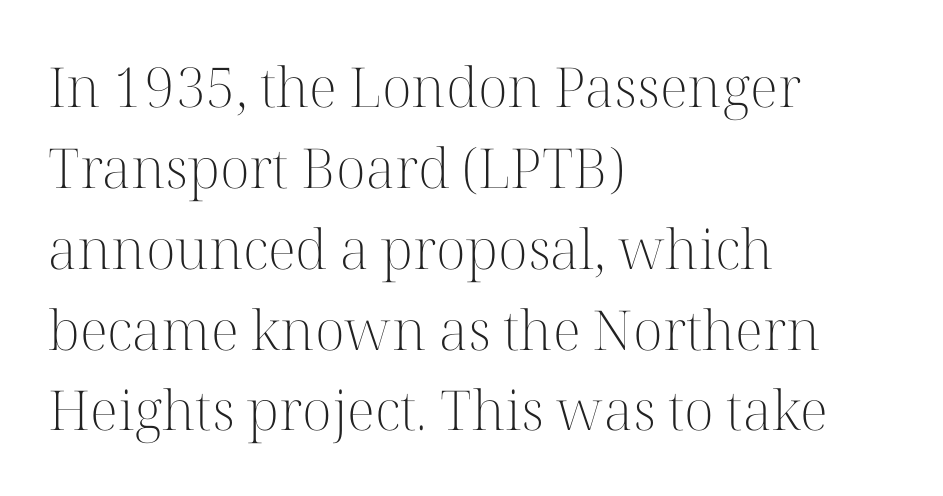
The image shows 55 px light serif type, upright; set left-aligned, normal line spacing (1.47x), normal letter spacing, not underlined; high stroke contrast and a medium x-height.
